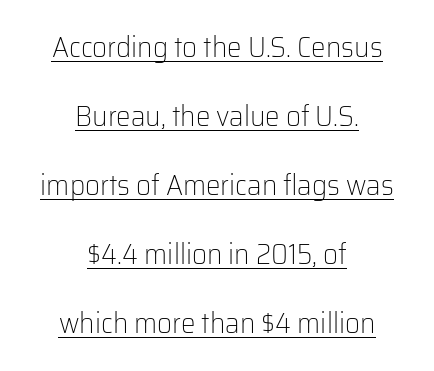
Q: Is the text bold? A: No.
Q: Is the text italic (slanted)? A: No, it is upright.
Q: Is the typeface a serif or a sans-serif typeface? A: Sans-serif.
Q: Is the text underlined? A: Yes.
Q: How is the paragraph aligned? A: Centered.
Q: Is the spacing between letters normal or unusually wide? A: Normal.
Q: Is the spacing between lines tight, normal or loose? A: Loose.
Q: Width (condensed, normal, or wide)? A: Normal.
Q: Stroke contrast? A: Low.
Q: x-height? A: Medium.
Q: Monospaced? A: No.
